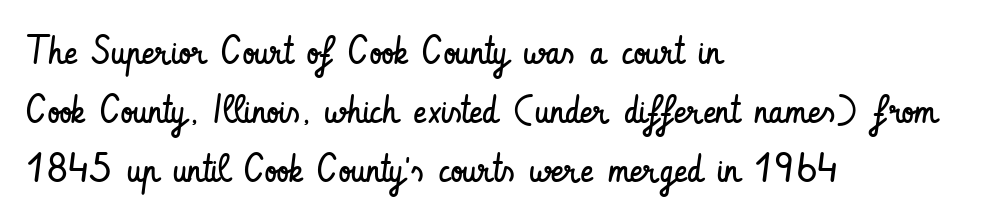
{"serif": "no", "italic": "no", "bold": "no", "weight": "regular", "width": "condensed", "stroke_contrast": "low", "x_height": "small", "monospaced": "no", "underline": "no", "align": "left", "line_spacing": "normal", "line_spacing_ratio": 1.51, "letter_spacing": "normal", "letter_spacing_em": 0.0, "glyph_px": 39}
